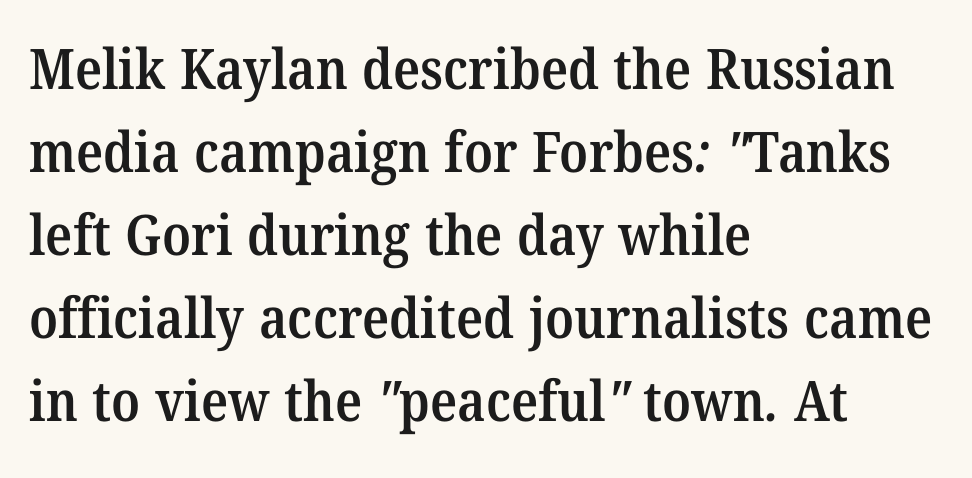
{"serif": "yes", "bold": "semi", "weight": "semibold", "width": "normal", "stroke_contrast": "medium", "x_height": "medium", "monospaced": "no", "underline": "no", "align": "left", "line_spacing": "normal", "line_spacing_ratio": 1.48, "letter_spacing": "normal", "letter_spacing_em": 0.0, "glyph_px": 56}
